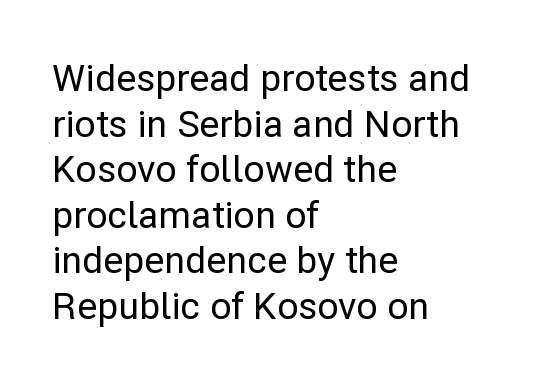
{"serif": "no", "italic": "no", "width": "normal", "stroke_contrast": "low", "x_height": "medium", "monospaced": "no", "underline": "no", "align": "left", "line_spacing_ratio": 1.23, "letter_spacing": "normal", "letter_spacing_em": 0.0, "glyph_px": 37}
